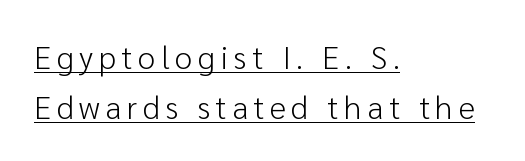
Students, observe the line beneath the letters — that is underlining. Short and long lines alike share a common starting point at left. You can tell it's not italic because the verticals are truly vertical. Interline gaps are of average width in this sample. Ink coverage per letter is moderate at most. A sans-serif font was chosen for this passage.
